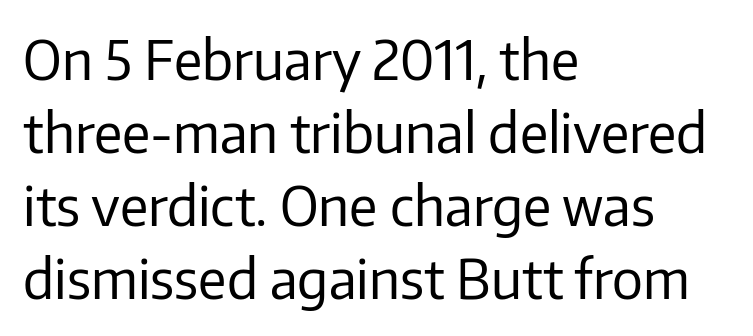
Line beginnings align vertically; line endings do not. The letters stand upright; this is a roman face. Regarding serifs, this sample does without them. The gap between lines stays unmarked. Each word holds together tightly as a unit, with standard inter-letter gaps.
